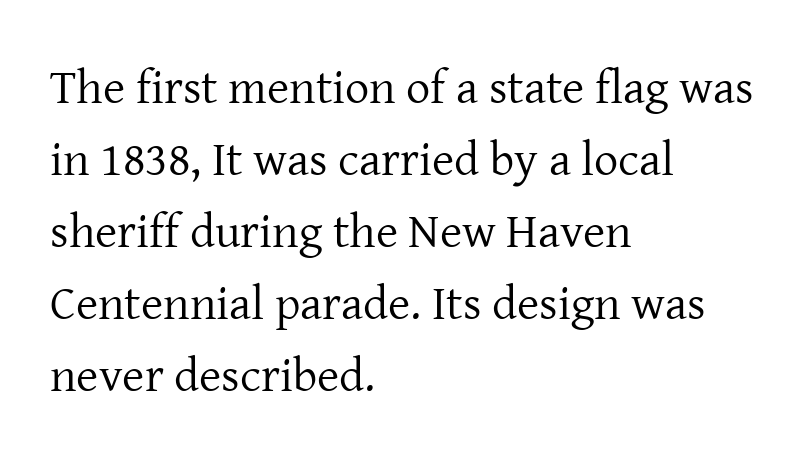
The typesetting does not lean heavy: it is not bold. The letters sit at their default tracking, neither squeezed nor spread. This block has exactly the height ordinary leading produces. Characters remain perfectly vertical along every line.
